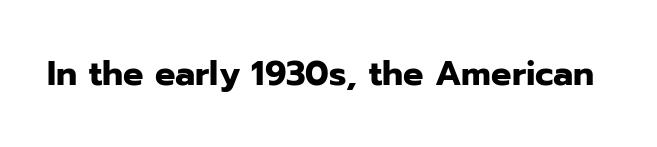
Q: Is the text bold? A: Yes.
Q: Is the text italic (slanted)? A: No, it is upright.
Q: Is the typeface a serif or a sans-serif typeface? A: Sans-serif.
Q: Is the text underlined? A: No.
Q: Is the spacing between letters normal or unusually wide? A: Normal.
Q: Width (condensed, normal, or wide)? A: Normal.
Q: Stroke contrast? A: Low.
Q: x-height? A: Medium.
Q: Monospaced? A: No.
